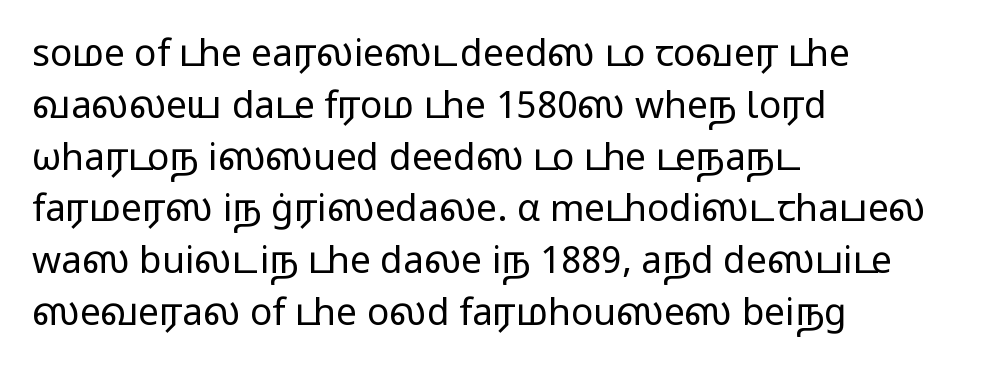
Lines of text with bare space underneath. The letters stand straight up with perfectly vertical stems. No extra ink here — the face is not bold. The type family on display is of the sans-serif kind. Horizontal bands of white between lines are of average thickness.
